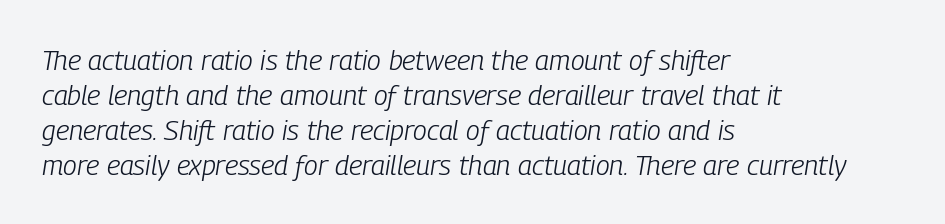
Q: Is the text bold? A: No.
Q: Is the text italic (slanted)? A: Yes, it leans right by about 9 degrees.
Q: Is the text underlined? A: No.
Q: How is the paragraph aligned? A: Left-aligned.
Q: Is the spacing between letters normal or unusually wide? A: Normal.
Q: Is the spacing between lines tight, normal or loose? A: Normal.
Q: Width (condensed, normal, or wide)? A: Condensed.
Q: Stroke contrast? A: Low.
Q: x-height? A: Medium.
Q: Monospaced? A: No.
